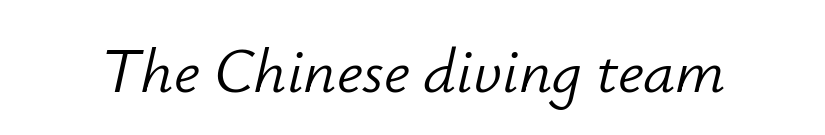
Q: Is the text bold? A: No.
Q: Is the text italic (slanted)? A: Yes, it leans right by about 12 degrees.
Q: Is the text underlined? A: No.
Q: Is the spacing between letters normal or unusually wide? A: Normal.
Q: Width (condensed, normal, or wide)? A: Normal.
Q: Stroke contrast? A: Low.
Q: x-height? A: Small.
Q: Monospaced? A: No.
